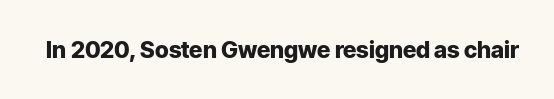
Q: Is the text bold? A: Yes.
Q: Is the text italic (slanted)? A: No, it is upright.
Q: Is the text underlined? A: No.
Q: Is the spacing between letters normal or unusually wide? A: Normal.
